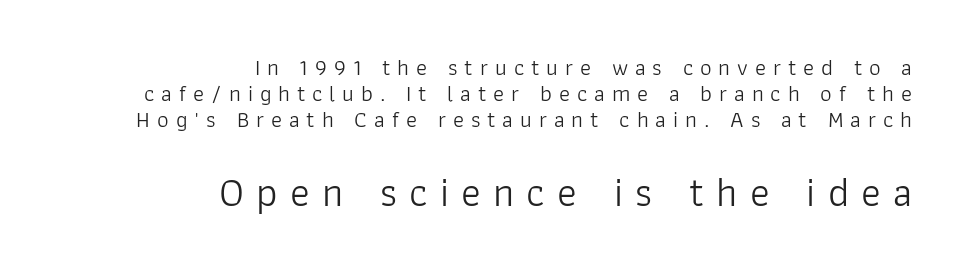
The image shows 41 px light sans-serif type, upright; set right-aligned, tight line spacing (1.12x), unusually wide letter spacing (+0.3 em), not underlined; the second (bottom) block is 1.78x larger; low stroke contrast and a medium x-height.
